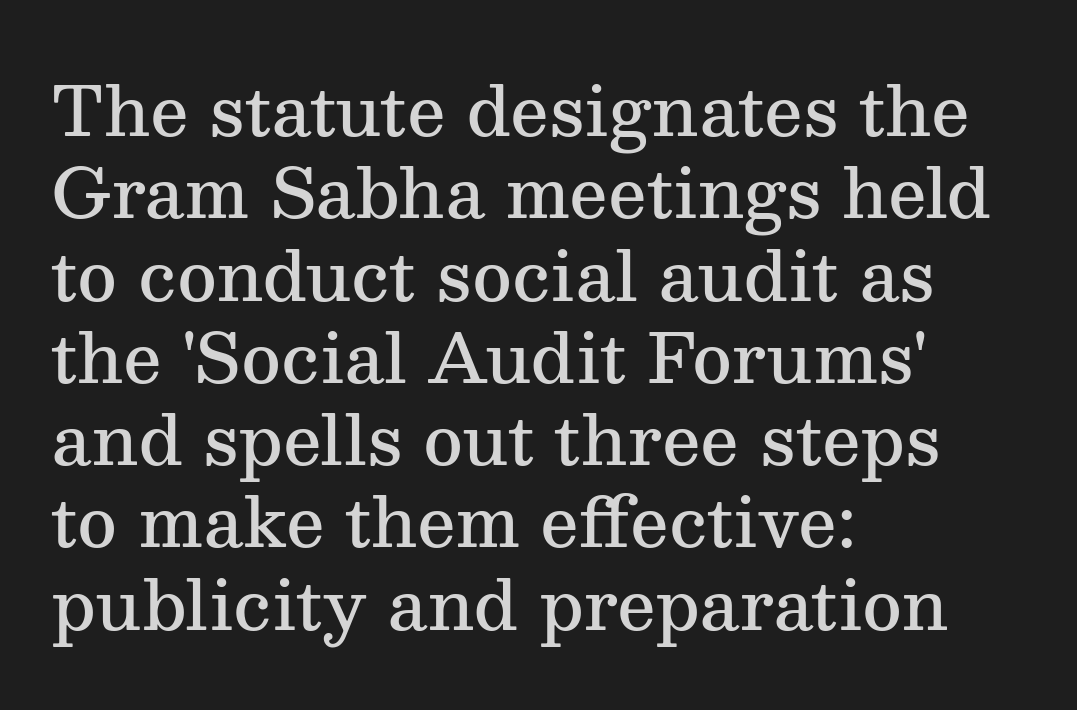
{"serif": "yes", "italic": "no", "bold": "semi", "weight": "semibold", "width": "normal", "stroke_contrast": "medium", "x_height": "medium", "monospaced": "no", "underline": "no", "align": "left", "line_spacing_ratio": 1.21, "letter_spacing": "normal", "letter_spacing_em": 0.0, "glyph_px": 68}
